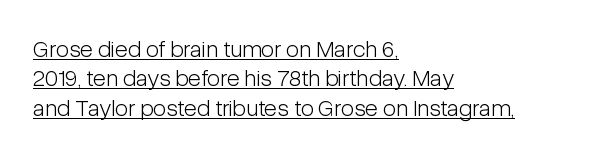
Weight: in the light-to-regular range. The letters sit at their default tracking, neither squeezed nor spread. The face used here appears with an underline applied. Posture: vertical.
